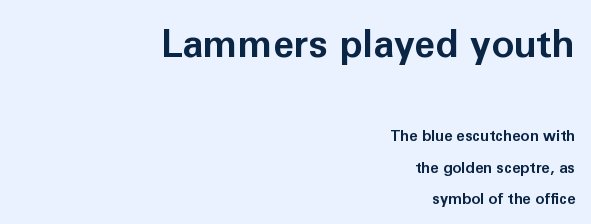
Q: Is the text bold? A: Yes.
Q: Is the text italic (slanted)? A: No, it is upright.
Q: Is the typeface a serif or a sans-serif typeface? A: Sans-serif.
Q: Is the text underlined? A: No.
Q: How is the paragraph aligned? A: Right-aligned.
Q: Is the spacing between letters normal or unusually wide? A: Normal.
Q: Is the spacing between lines tight, normal or loose? A: Loose.
Q: Which block of text is set in a larger size, the first (top) or the second (bottom)? A: The first (top) one.
Q: Width (condensed, normal, or wide)? A: Normal.
Q: Stroke contrast? A: Low.
Q: x-height? A: Medium.
Q: Monospaced? A: No.
